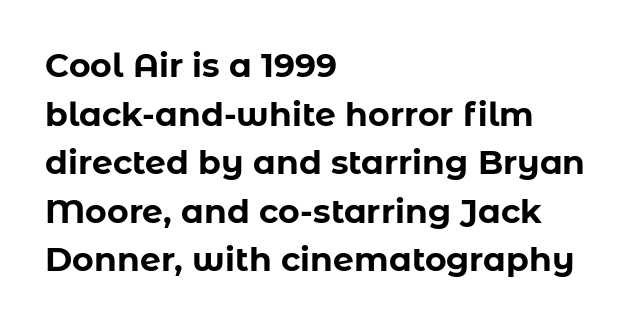
The image shows 33 px bold sans-serif type, upright; set left-aligned, normal line spacing (1.47x), normal letter spacing, not underlined; low stroke contrast and a medium x-height.
